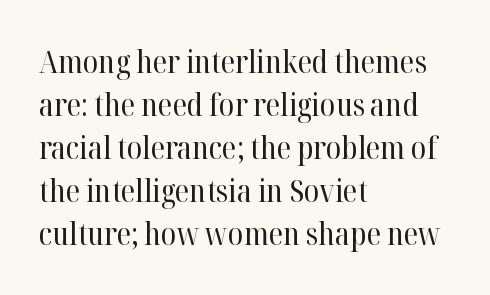
{"serif": "yes", "italic": "no", "bold": "no", "weight": "regular", "width": "normal", "stroke_contrast": "high", "x_height": "medium", "monospaced": "no", "underline": "no", "align": "left", "line_spacing": "normal", "line_spacing_ratio": 1.39, "letter_spacing": "normal", "letter_spacing_em": 0.0, "glyph_px": 31}
